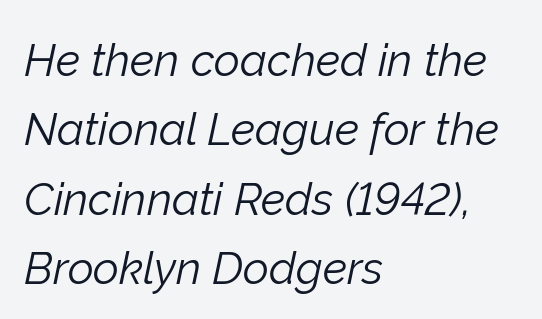
Q: Is the text bold? A: No.
Q: Is the text italic (slanted)? A: Yes, it leans right by about 12 degrees.
Q: Is the text underlined? A: No.
Q: How is the paragraph aligned? A: Left-aligned.
Q: Is the spacing between letters normal or unusually wide? A: Normal.
Q: Is the spacing between lines tight, normal or loose? A: Normal.
Q: Width (condensed, normal, or wide)? A: Normal.
Q: Stroke contrast? A: Low.
Q: x-height? A: Medium.
Q: Monospaced? A: No.
